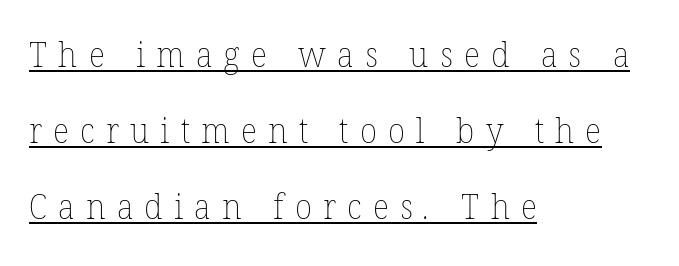
The image shows 35 px thin type; set left-aligned, loose line spacing (2.17x), unusually wide letter spacing (+0.32 em), underlined; low stroke contrast and a medium x-height.
